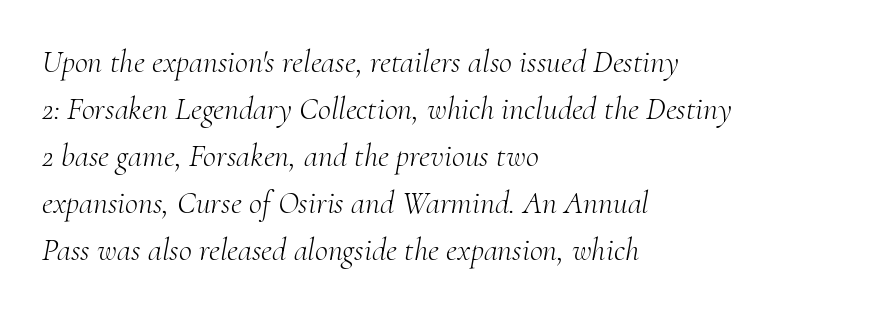
Q: Is the text bold? A: No.
Q: Is the text italic (slanted)? A: Yes, it leans right by about 10 degrees.
Q: Is the typeface a serif or a sans-serif typeface? A: Serif.
Q: Is the text underlined? A: No.
Q: How is the paragraph aligned? A: Left-aligned.
Q: Is the spacing between letters normal or unusually wide? A: Normal.
Q: Is the spacing between lines tight, normal or loose? A: Normal.
Q: Width (condensed, normal, or wide)? A: Normal.
Q: Stroke contrast? A: Medium.
Q: x-height? A: Small.
Q: Monospaced? A: No.
